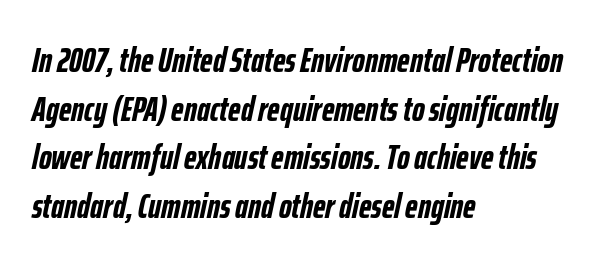
Q: Is the text bold? A: Yes.
Q: Is the text italic (slanted)? A: Yes, it leans right by about 12 degrees.
Q: Is the text underlined? A: No.
Q: How is the paragraph aligned? A: Left-aligned.
Q: Is the spacing between letters normal or unusually wide? A: Normal.
Q: Is the spacing between lines tight, normal or loose? A: Normal.
Q: Width (condensed, normal, or wide)? A: Condensed.
Q: Stroke contrast? A: Low.
Q: x-height? A: Medium.
Q: Monospaced? A: No.
